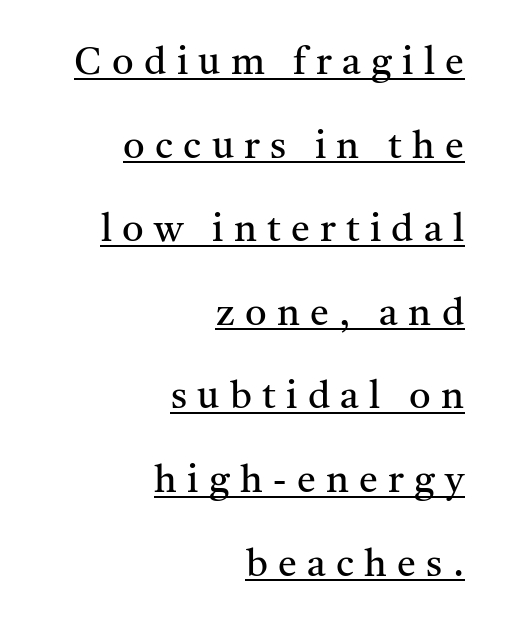
Q: Is the text bold? A: No.
Q: Is the text italic (slanted)? A: No, it is upright.
Q: Is the typeface a serif or a sans-serif typeface? A: Serif.
Q: Is the text underlined? A: Yes.
Q: How is the paragraph aligned? A: Right-aligned.
Q: Is the spacing between letters normal or unusually wide? A: Unusually wide.
Q: Is the spacing between lines tight, normal or loose? A: Loose.
Q: Width (condensed, normal, or wide)? A: Normal.
Q: Stroke contrast? A: Medium.
Q: x-height? A: Medium.
Q: Monospaced? A: No.
